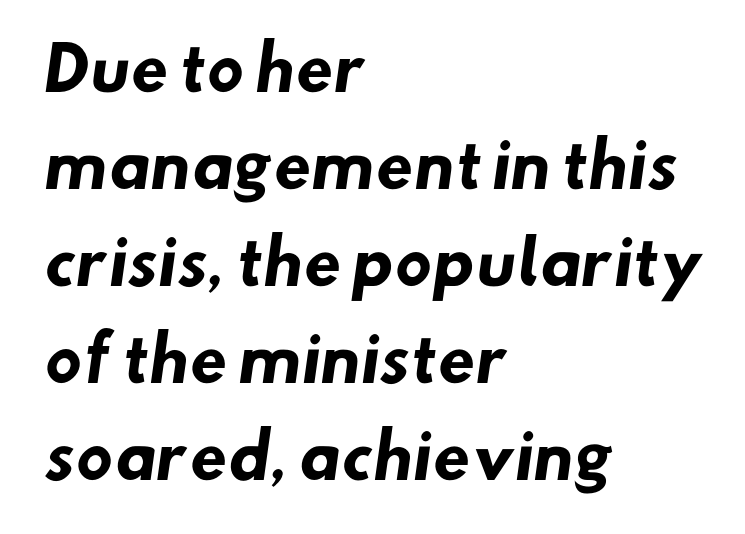
{"serif": "no", "bold": "yes", "weight": "heavy", "width": "normal", "stroke_contrast": "low", "x_height": "small", "monospaced": "no", "underline": "no", "align": "left", "line_spacing": "normal", "line_spacing_ratio": 1.59, "letter_spacing": "normal", "letter_spacing_em": 0.0, "glyph_px": 61}
